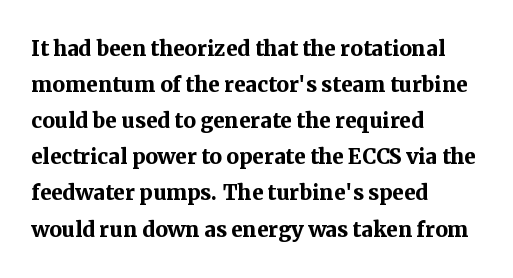
Q: Is the text bold? A: Yes.
Q: Is the text italic (slanted)? A: No, it is upright.
Q: Is the typeface a serif or a sans-serif typeface? A: Serif.
Q: Is the text underlined? A: No.
Q: How is the paragraph aligned? A: Left-aligned.
Q: Is the spacing between letters normal or unusually wide? A: Normal.
Q: Is the spacing between lines tight, normal or loose? A: Normal.
Q: Width (condensed, normal, or wide)? A: Normal.
Q: Stroke contrast? A: Medium.
Q: x-height? A: Medium.
Q: Monospaced? A: No.
